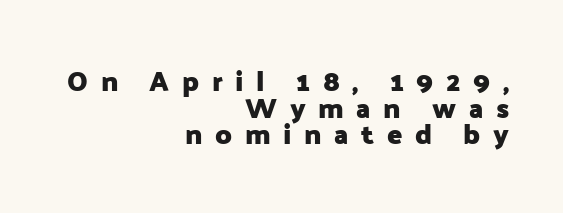
{"serif": "no", "italic": "no", "bold": "yes", "weight": "heavy", "width": "normal", "stroke_contrast": "low", "x_height": "medium", "monospaced": "no", "underline": "no", "align": "right", "line_spacing": "tight", "line_spacing_ratio": 0.95, "letter_spacing": "wide", "letter_spacing_em": 0.45, "glyph_px": 28}
